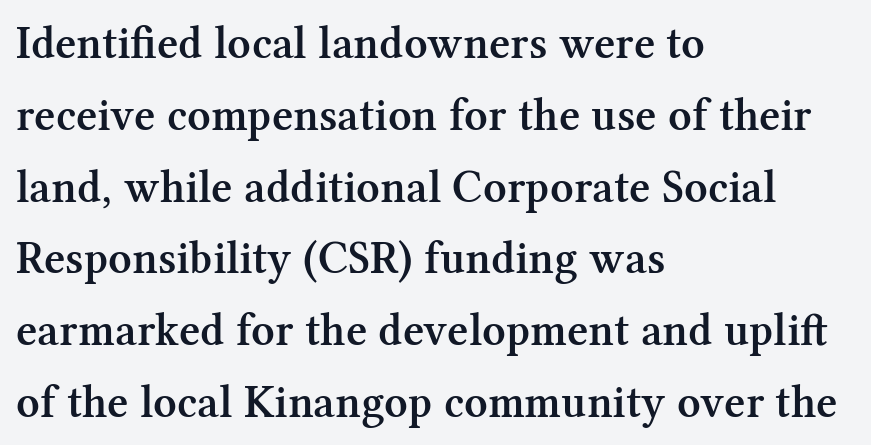
Q: Is the text bold? A: Semi-bold.
Q: Is the text italic (slanted)? A: No, it is upright.
Q: Is the typeface a serif or a sans-serif typeface? A: Serif.
Q: Is the text underlined? A: No.
Q: How is the paragraph aligned? A: Left-aligned.
Q: Is the spacing between letters normal or unusually wide? A: Normal.
Q: Is the spacing between lines tight, normal or loose? A: Normal.
Q: Width (condensed, normal, or wide)? A: Normal.
Q: Stroke contrast? A: Medium.
Q: x-height? A: Medium.
Q: Monospaced? A: No.
